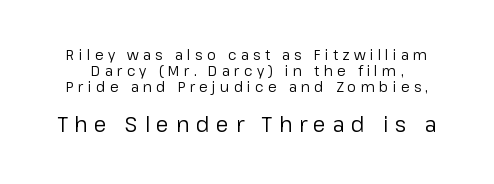
Q: Is the text bold? A: No.
Q: Is the text italic (slanted)? A: No, it is upright.
Q: Is the text underlined? A: No.
Q: Is the spacing between letters normal or unusually wide? A: Unusually wide.
Q: Is the spacing between lines tight, normal or loose? A: Tight.
Q: Which block of text is set in a larger size, the first (top) or the second (bottom)? A: The second (bottom) one.
